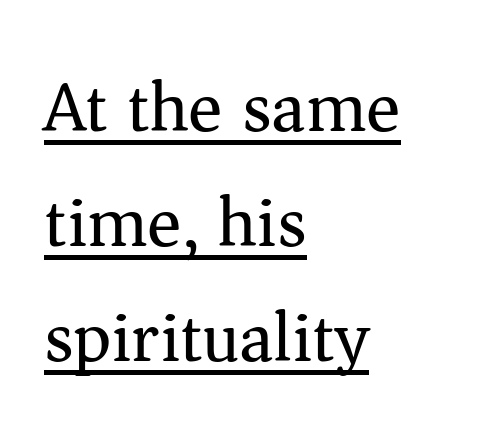
The image shows 72 px regular-weight serif type, upright; set left-aligned, normal line spacing (1.6x), normal letter spacing, underlined; medium stroke contrast and a medium x-height.
